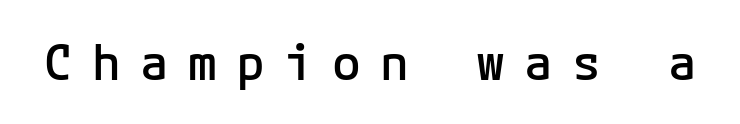
{"serif": "no", "italic": "no", "bold": "semi", "weight": "semibold", "width": "normal", "stroke_contrast": "low", "x_height": "medium", "monospaced": "yes", "underline": "no", "letter_spacing": "wide", "letter_spacing_em": 0.4, "glyph_px": 48}
